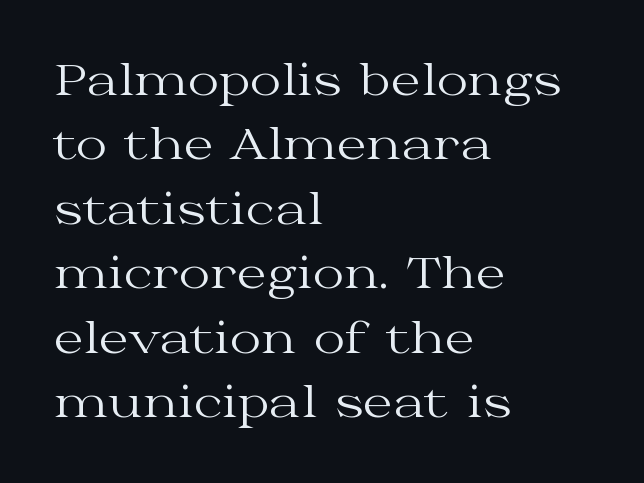
{"serif": "yes", "italic": "no", "bold": "no", "weight": "regular", "width": "wide", "stroke_contrast": "medium", "x_height": "medium", "monospaced": "no", "underline": "no", "align": "left", "line_spacing": "normal", "line_spacing_ratio": 1.5, "letter_spacing": "normal", "letter_spacing_em": 0.0, "glyph_px": 43}
